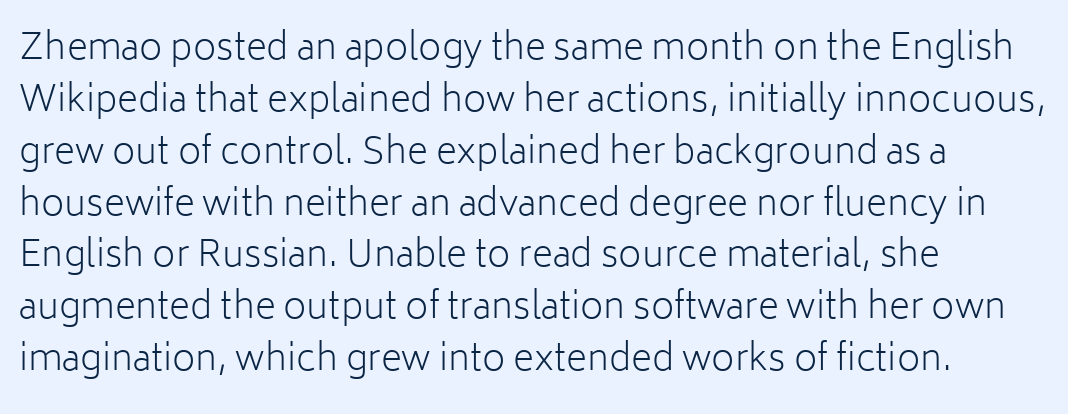
{"serif": "no", "italic": "no", "bold": "no", "weight": "light", "width": "normal", "stroke_contrast": "low", "x_height": "medium", "monospaced": "no", "underline": "no", "align": "left", "line_spacing": "normal", "line_spacing_ratio": 1.44, "letter_spacing": "normal", "letter_spacing_em": 0.0, "glyph_px": 36}
